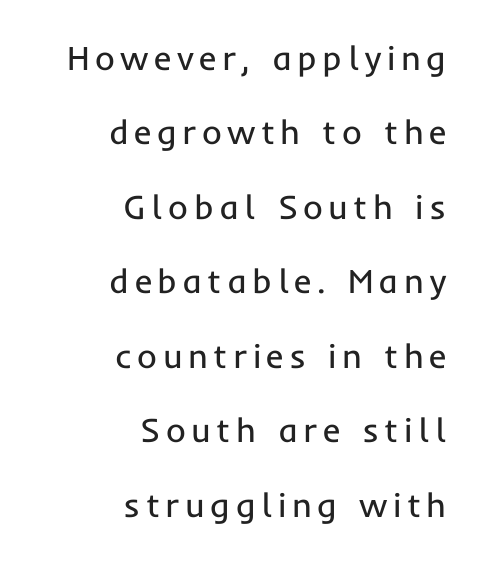
{"serif": "no", "italic": "no", "bold": "no", "weight": "regular", "width": "normal", "stroke_contrast": "low", "x_height": "medium", "monospaced": "no", "underline": "no", "align": "right", "line_spacing": "loose", "line_spacing_ratio": 2.19, "glyph_px": 34}
